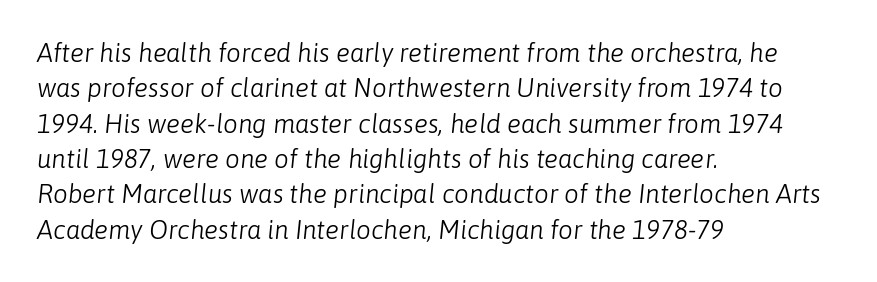
The image shows 26 px text type, italic (leaning right); set left-aligned, normal line spacing (1.36x), normal letter spacing, not underlined.
